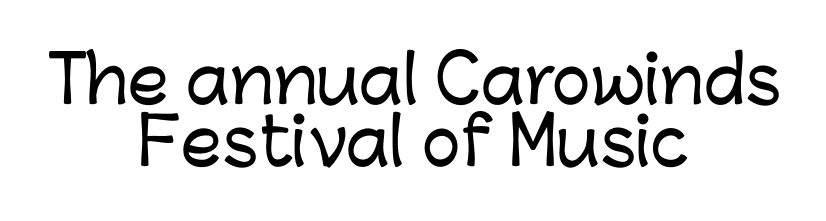
Each line is balanced around a shared central axis. Whoever set this chose condensed vertical rhythm over breathing room. Typographically, this falls in the sans-serif category. The passage shown is typed in a proportional face where columns would drift. Every character sits straight up, as roman type does. The specimen omits any rule beneath the text block's lines.
